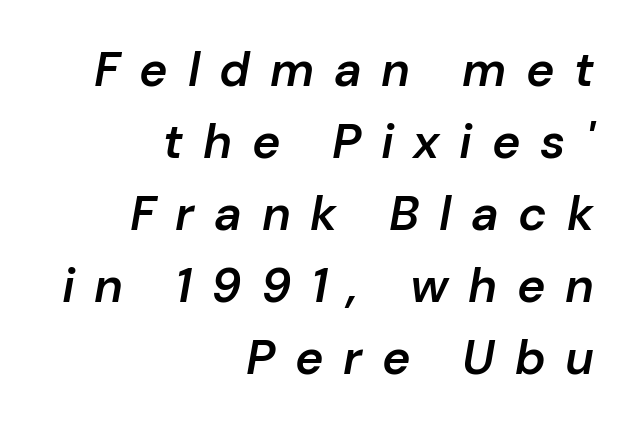
Q: Is the text bold? A: Semi-bold.
Q: Is the text italic (slanted)? A: Yes, it leans right by about 10 degrees.
Q: Is the text underlined? A: No.
Q: How is the paragraph aligned? A: Right-aligned.
Q: Is the spacing between letters normal or unusually wide? A: Unusually wide.
Q: Is the spacing between lines tight, normal or loose? A: Normal.
Q: Width (condensed, normal, or wide)? A: Normal.
Q: Stroke contrast? A: Low.
Q: x-height? A: Medium.
Q: Monospaced? A: No.
